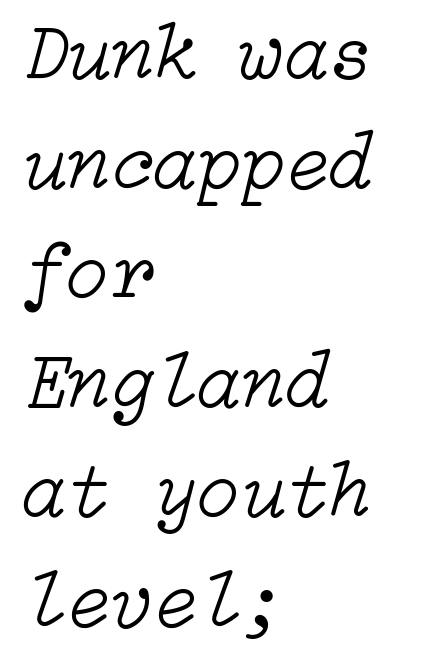
{"italic": "yes", "lean": "right", "slant_degrees": 15, "bold": "no", "weight": "light", "width": "normal", "stroke_contrast": "low", "x_height": "medium", "underline": "no", "align": "left", "line_spacing": "normal", "line_spacing_ratio": 1.37, "letter_spacing": "normal", "letter_spacing_em": 0.0, "glyph_px": 80}
